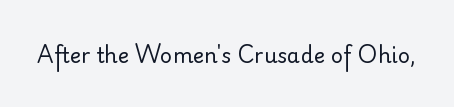
Q: Is the text bold? A: No.
Q: Is the text italic (slanted)? A: No, it is upright.
Q: Is the text underlined? A: No.
Q: Is the spacing between letters normal or unusually wide? A: Normal.
